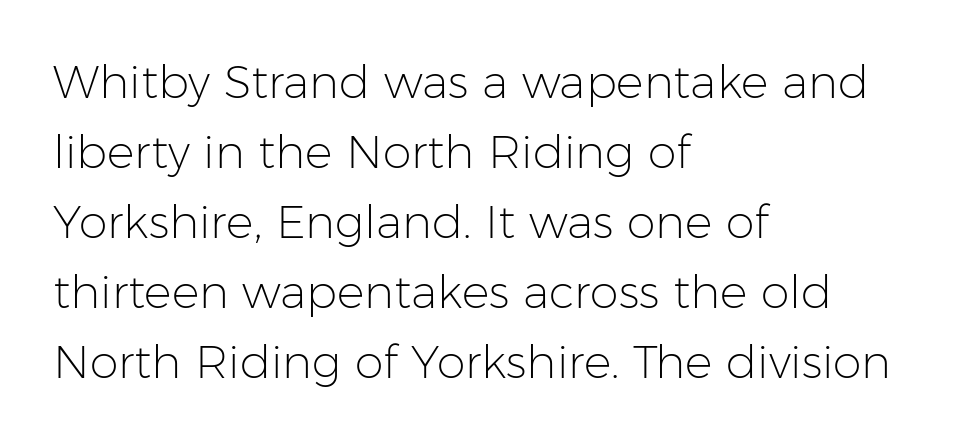
{"serif": "no", "italic": "no", "bold": "no", "weight": "light", "width": "normal", "stroke_contrast": "low", "x_height": "medium", "monospaced": "no", "underline": "no", "align": "left", "line_spacing": "normal", "line_spacing_ratio": 1.52, "letter_spacing": "normal", "letter_spacing_em": 0.0, "glyph_px": 46}
